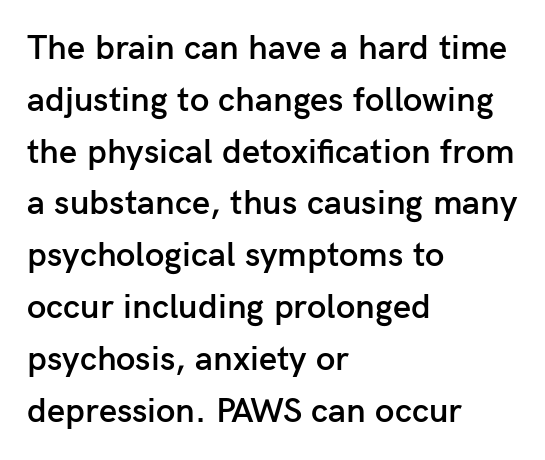
Is this a fixed-width face? No — the glyphs have proportional, varying widths. The type sits square on the baseline with zero lean. A classic flush-left, rag-right setting is used for this passage. Nope, no serifs anywhere on these letters. A clean baseline with only descenders dipping below it.
